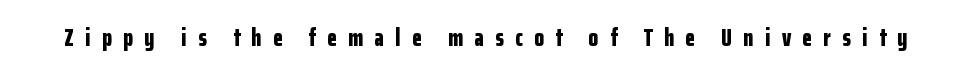
{"italic": "no", "bold": "yes", "underline": "no", "letter_spacing": "wide", "letter_spacing_em": 0.46, "glyph_px": 25}
